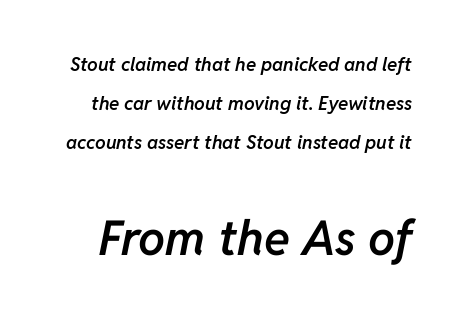
{"italic": "yes", "lean": "right", "slant_degrees": 11, "bold": "semi", "weight": "semibold", "width": "normal", "stroke_contrast": "low", "x_height": "medium", "monospaced": "no", "underline": "no", "line_spacing": "loose", "line_spacing_ratio": 2.05, "letter_spacing": "normal", "letter_spacing_em": 0.0, "larger_block": "second", "size_ratio": 2.53, "glyph_px": 48}
